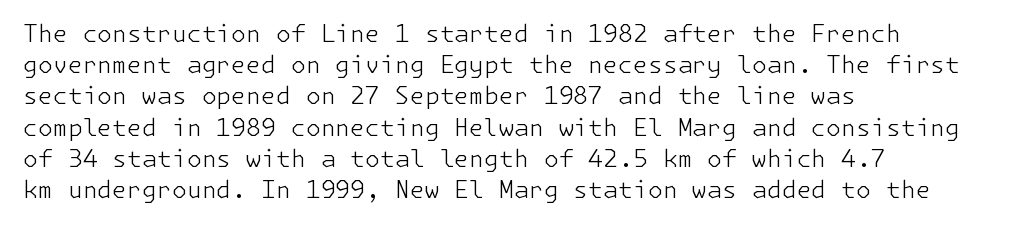
Q: Is the text bold? A: No.
Q: Is the text italic (slanted)? A: No, it is upright.
Q: Is the text underlined? A: No.
Q: How is the paragraph aligned? A: Left-aligned.
Q: Is the spacing between letters normal or unusually wide? A: Normal.
Q: Is the spacing between lines tight, normal or loose? A: Normal.
